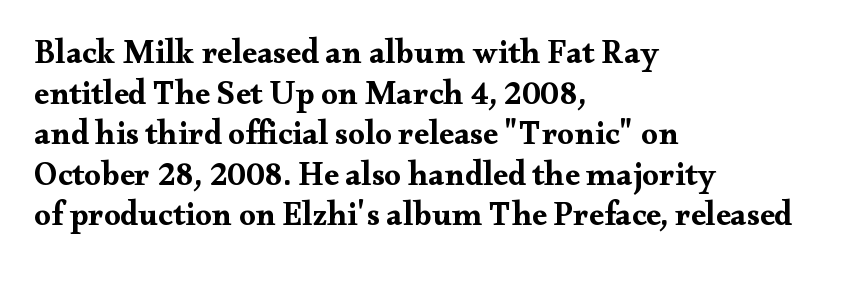
Spacing verdict: proportional, widths tailored to each character. Teacher's note: observe the even left margin — that is flush-left alignment. The glyphs are unaccompanied by any horizontal stroke below them. Characters follow at the spacing the type designer built in.
